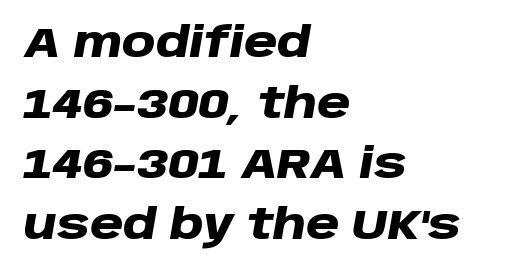
{"italic": "yes", "lean": "right", "slant_degrees": 10, "bold": "yes", "weight": "heavy", "width": "wide", "stroke_contrast": "low", "x_height": "large", "monospaced": "no", "underline": "no", "align": "left", "line_spacing": "normal", "line_spacing_ratio": 1.48, "letter_spacing": "normal", "letter_spacing_em": 0.0, "glyph_px": 41}
